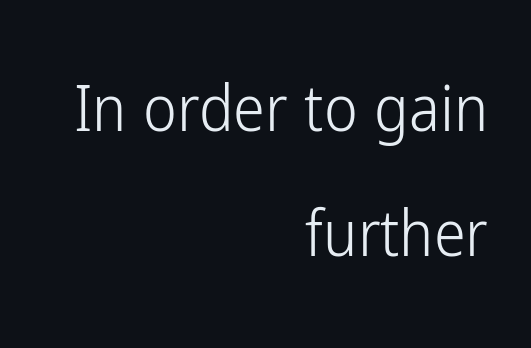
Q: Is the text bold? A: No.
Q: Is the text italic (slanted)? A: No, it is upright.
Q: Is the typeface a serif or a sans-serif typeface? A: Sans-serif.
Q: Is the text underlined? A: No.
Q: How is the paragraph aligned? A: Right-aligned.
Q: Is the spacing between letters normal or unusually wide? A: Normal.
Q: Is the spacing between lines tight, normal or loose? A: Loose.
Q: Width (condensed, normal, or wide)? A: Condensed.
Q: Stroke contrast? A: Low.
Q: x-height? A: Medium.
Q: Monospaced? A: No.
